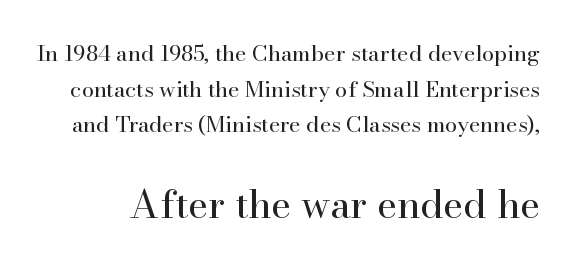
The text was rendered using a seriffed face with decorative stroke endings. Each stroke keeps to a modest, everyday thickness or less. The type sits square on the baseline with zero lean. You could not count columns in this text — the font is proportionally spaced.
